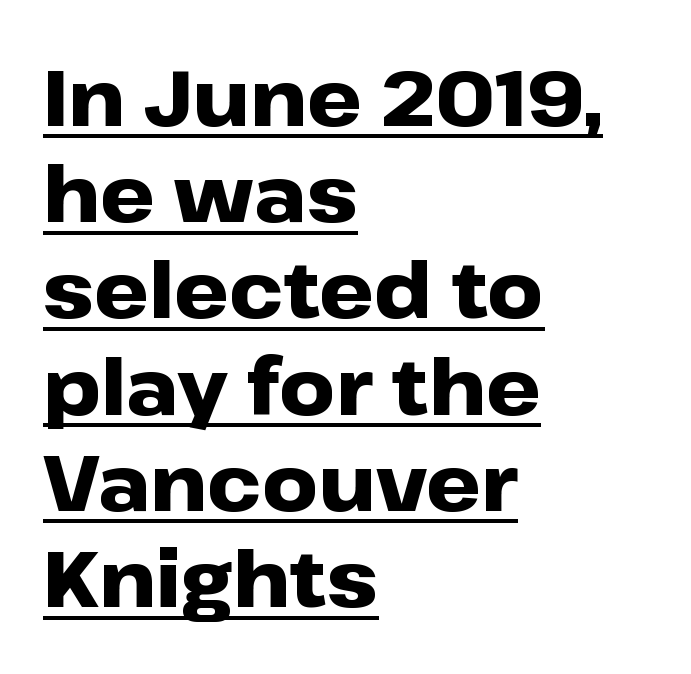
The image shows 77 px heavy, wide sans-serif type, upright; set left-aligned, normal line spacing (1.25x), normal letter spacing, underlined; low stroke contrast and a medium x-height.
